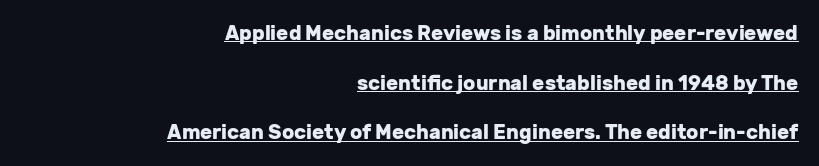
The image shows 20 px bold type, upright; set right-aligned, loose line spacing (2.48x), normal letter spacing, underlined.
